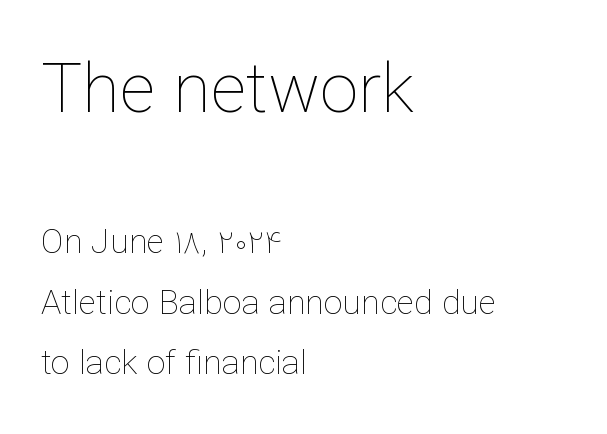
The image shows 69 px thin type, upright; set left-aligned, line spacing 1.77x, normal letter spacing, not underlined; the first (top) block is 2.03x larger; low stroke contrast and a medium x-height.
